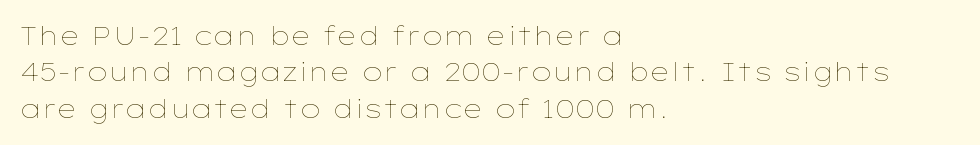
The image shows 25 px text type, upright; set left-aligned, normal line spacing (1.46x), normal letter spacing, not underlined.
